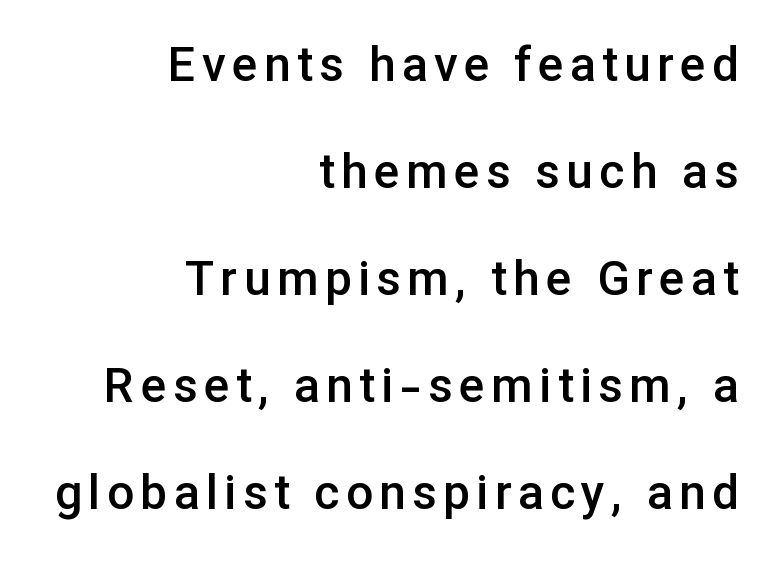
Q: Is the text bold? A: Semi-bold.
Q: Is the text italic (slanted)? A: No, it is upright.
Q: Is the typeface a serif or a sans-serif typeface? A: Sans-serif.
Q: Is the text underlined? A: No.
Q: How is the paragraph aligned? A: Right-aligned.
Q: Is the spacing between lines tight, normal or loose? A: Loose.
Q: Width (condensed, normal, or wide)? A: Normal.
Q: Stroke contrast? A: Low.
Q: x-height? A: Medium.
Q: Monospaced? A: No.
